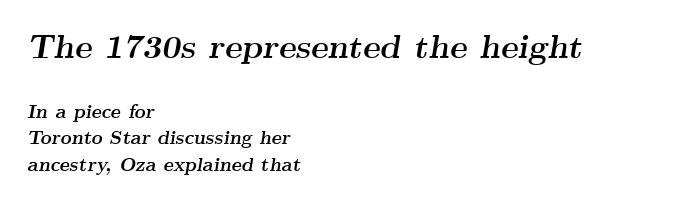
The image shows 33 px semibold, wide serif type, italic (leaning right); set left-aligned, normal line spacing (1.4x), normal letter spacing, not underlined; the first (top) block is 1.74x larger; medium stroke contrast and a small x-height.
